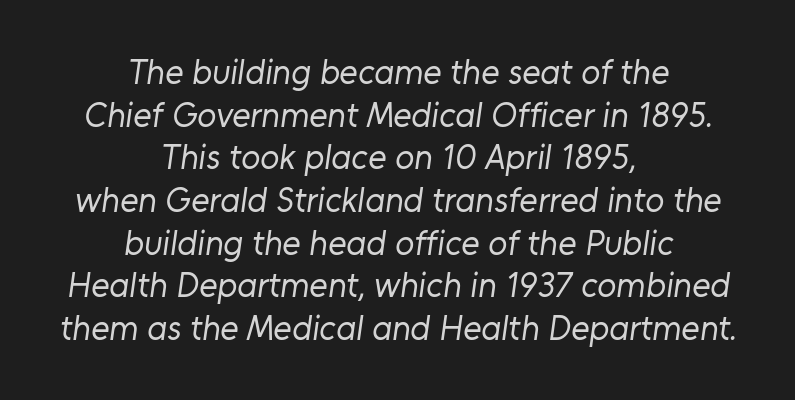
Is this a fixed-width face? No — the glyphs have proportional, varying widths. Tracking value appears to be zero — textbook default spacing. Is the block centered? Yes — each line is placed symmetrically about the middle. Weight class: somewhere from thin through regular. Glance below the letters and you will spot only blank space. Nope, no serifs anywhere on these letters.
